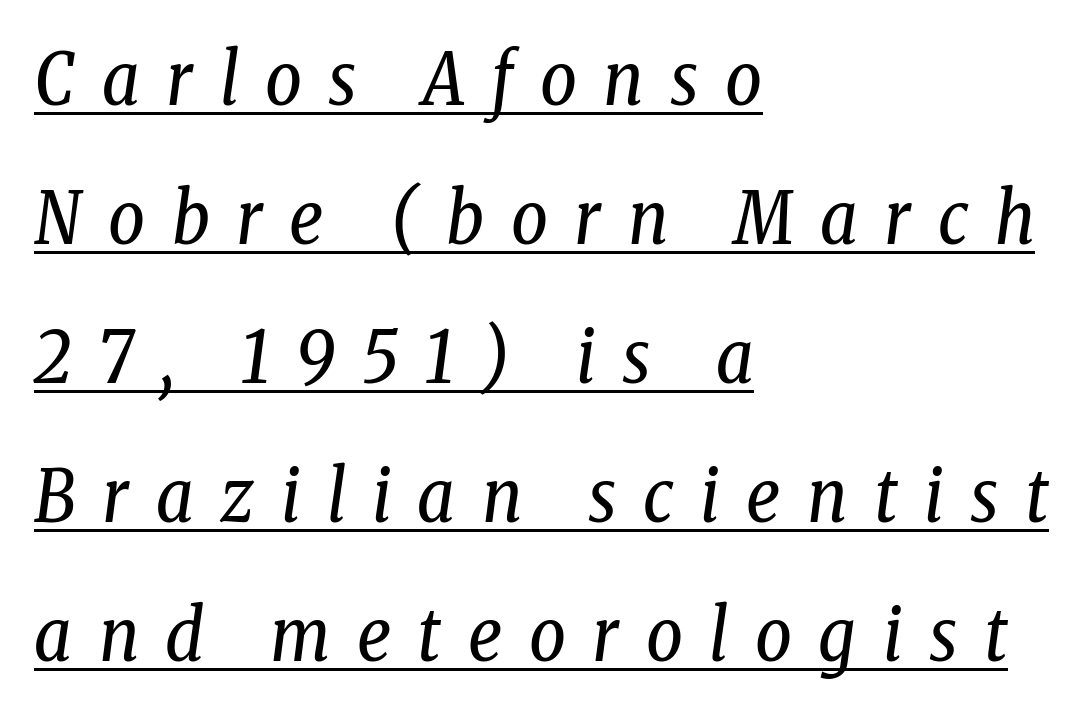
{"serif": "yes", "italic": "yes", "lean": "right", "slant_degrees": 8, "bold": "no", "weight": "regular", "width": "condensed", "stroke_contrast": "low", "x_height": "medium", "monospaced": "no", "underline": "yes", "align": "left", "line_spacing": "loose", "line_spacing_ratio": 1.93, "letter_spacing": "wide", "letter_spacing_em": 0.37, "glyph_px": 72}
